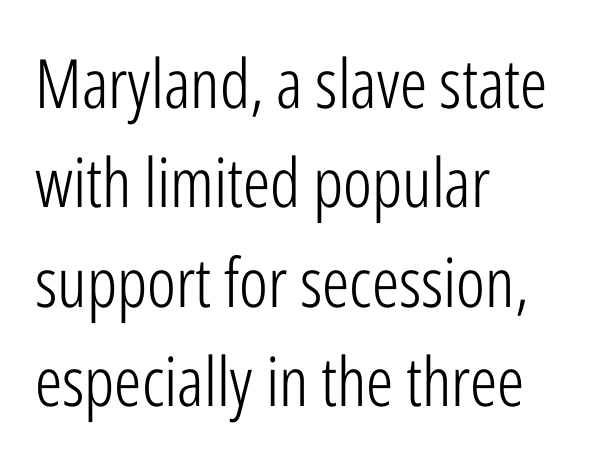
The image shows 68 px light, condensed sans-serif type, upright; set left-aligned, normal line spacing (1.46x), normal letter spacing, not underlined; low stroke contrast and a medium x-height.
